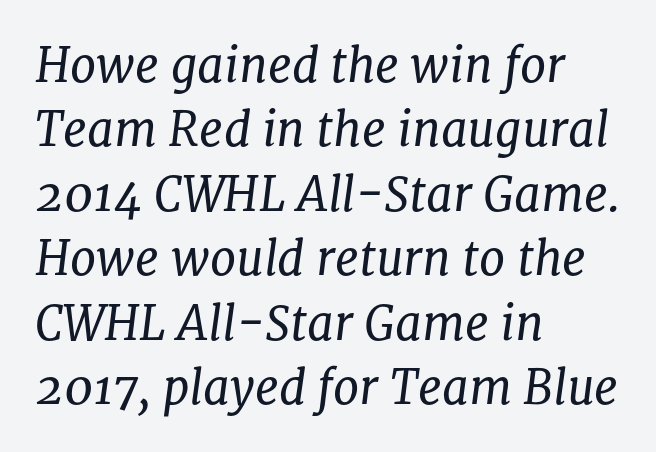
The image shows 47 px regular-weight serif type, italic (leaning right); set left-aligned, normal line spacing (1.37x), normal letter spacing, not underlined; low stroke contrast and a medium x-height.
